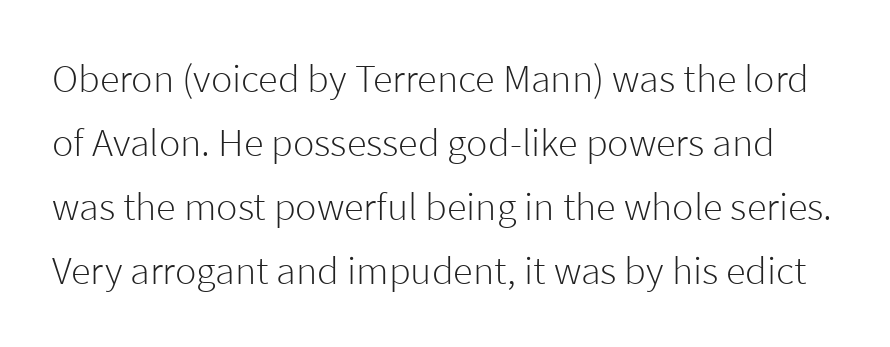
{"serif": "no", "italic": "no", "bold": "no", "weight": "light", "width": "normal", "stroke_contrast": "low", "x_height": "medium", "monospaced": "no", "underline": "no", "line_spacing": "normal", "line_spacing_ratio": 1.6, "letter_spacing": "normal", "letter_spacing_em": 0.0, "glyph_px": 40}
